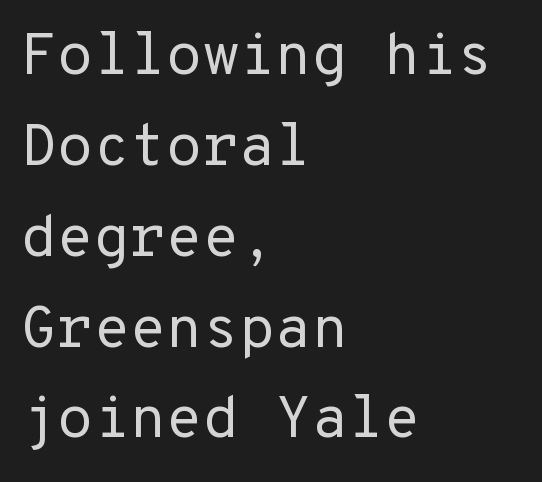
The image shows 59 px regular-weight sans-serif type, upright; set left-aligned, normal line spacing (1.54x), normal letter spacing, not underlined; low stroke contrast and a medium x-height.
